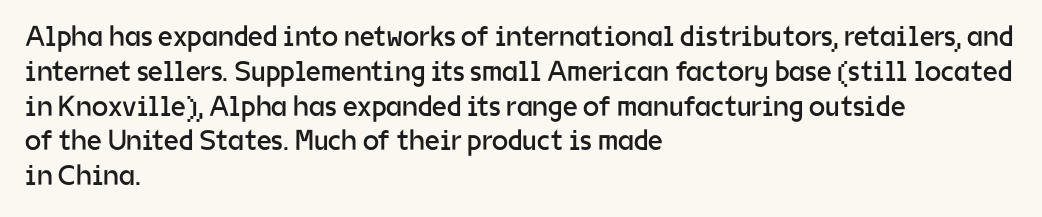
{"serif": "no", "italic": "no", "bold": "no", "weight": "regular", "width": "normal", "stroke_contrast": "low", "x_height": "medium", "monospaced": "no", "underline": "no", "align": "left", "line_spacing_ratio": 1.2, "letter_spacing": "normal", "letter_spacing_em": 0.0, "glyph_px": 29}
